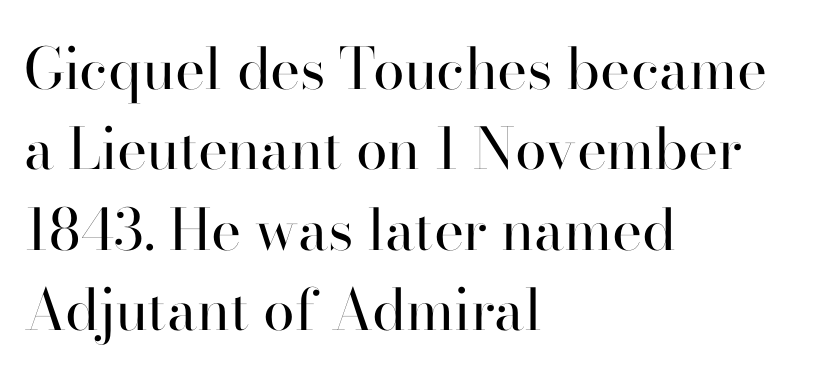
{"serif": "yes", "italic": "no", "bold": "no", "weight": "regular", "width": "normal", "stroke_contrast": "high", "x_height": "small", "monospaced": "no", "underline": "no", "align": "left", "line_spacing": "normal", "line_spacing_ratio": 1.41, "letter_spacing": "normal", "letter_spacing_em": 0.0, "glyph_px": 57}
